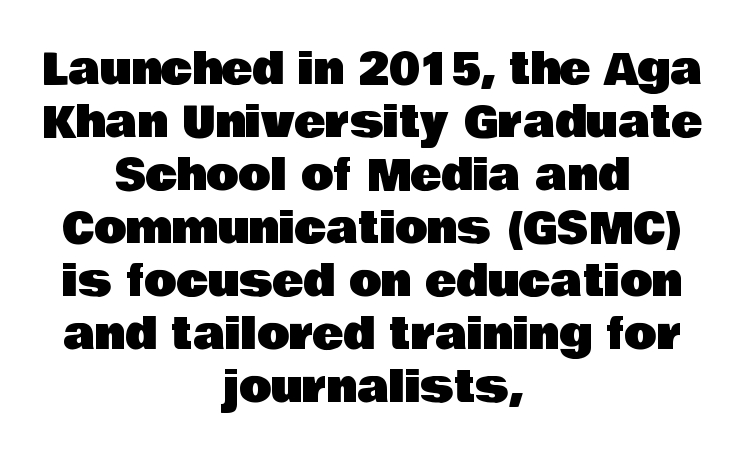
The image shows 42 px sans-serif type, upright; set centered, normal line spacing (1.26x), normal letter spacing, not underlined; low stroke contrast and a large x-height.
